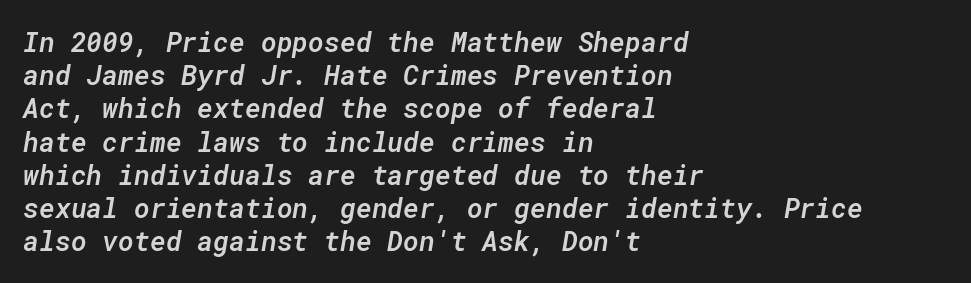
The image shows 27 px text type, italic (leaning right); set left-aligned, line spacing 1.23x, normal letter spacing, not underlined.
